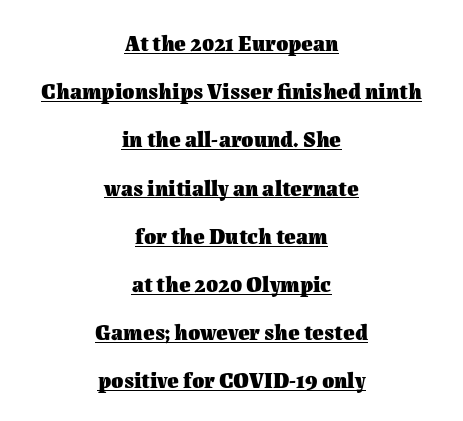
Notice the wide empty band between every row — that's loose leading. Posture: vertical. Alignment: centered. Is there an underline? Yes — a line sits under the letters. The rendering uses a bold face; every stroke is thick and dark.
